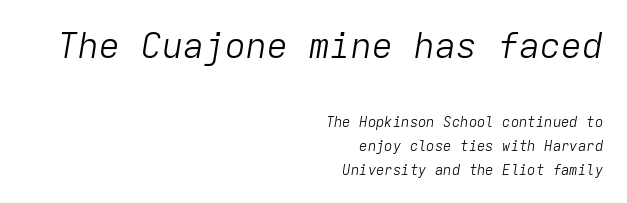
The image shows 35 px light type, italic (leaning right), monospaced; set right-aligned, line spacing 1.73x, normal letter spacing, not underlined; the first (top) block is 2.5x larger; low stroke contrast and a medium x-height.
